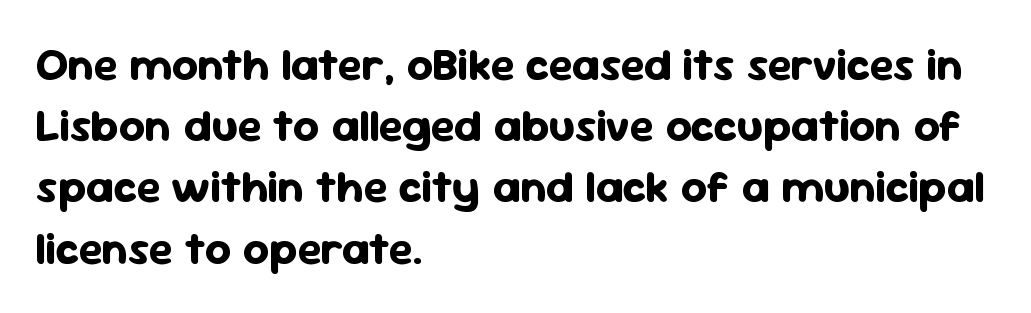
Heft: maximum for text — a bold. Is the block centered? No — it sits flush against the left margin. The designer went with a sans here, leaving each stem footless. Think of a printed novel: that variable character pitch is what you see here.
